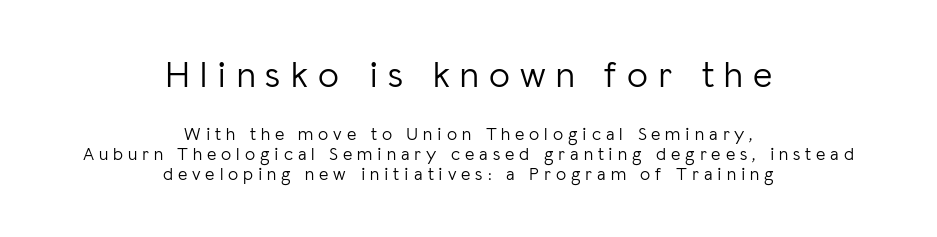
The image shows 37 px light sans-serif type, upright; set centered, tight line spacing (1.11x), unusually wide letter spacing (+0.27 em), not underlined; the first (top) block is 2.06x larger; low stroke contrast and a medium x-height.
